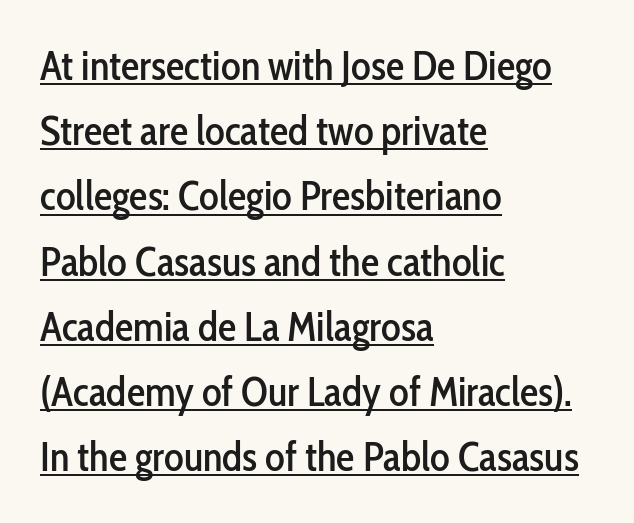
The image shows 41 px condensed sans-serif type, upright; set left-aligned, normal line spacing (1.59x), normal letter spacing, underlined; low stroke contrast and a medium x-height.
